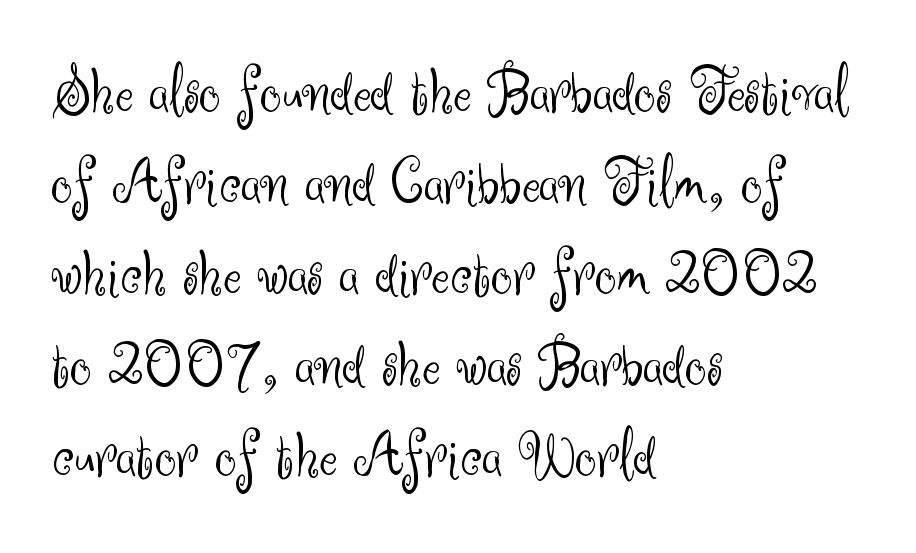
Posture: straight, roman, zero tilt. Quick note: underline off. Line starts are locked; line ends wander. Counters stay open thanks to moderate or lighter strokes. Note the varied advance widths — an 'i' is clearly narrower than an 'm'. Stroke terminals: plain, sans-serif.
